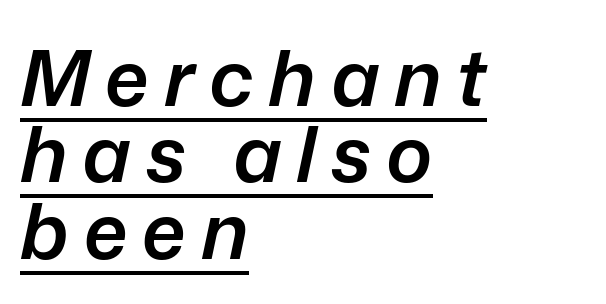
The image shows 78 px semibold type, italic (leaning right); set left-aligned, tight line spacing (0.98x), underlined; low stroke contrast and a medium x-height.
